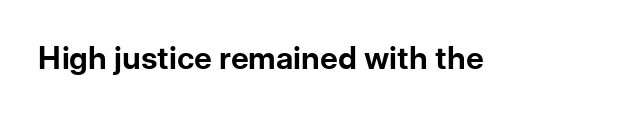
{"serif": "no", "italic": "no", "bold": "yes", "weight": "bold", "width": "normal", "stroke_contrast": "low", "x_height": "medium", "monospaced": "no", "underline": "no", "letter_spacing": "normal", "letter_spacing_em": 0.0, "glyph_px": 31}
